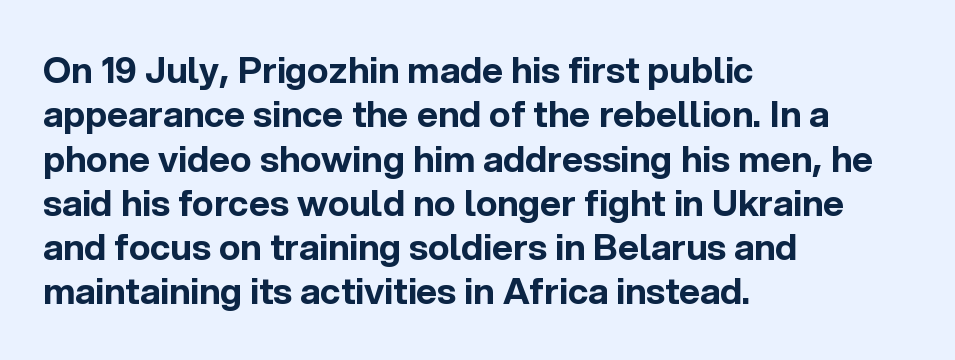
The image shows 36 px bold sans-serif type, upright; set left-aligned, line spacing 1.23x, normal letter spacing, not underlined; a medium x-height.
